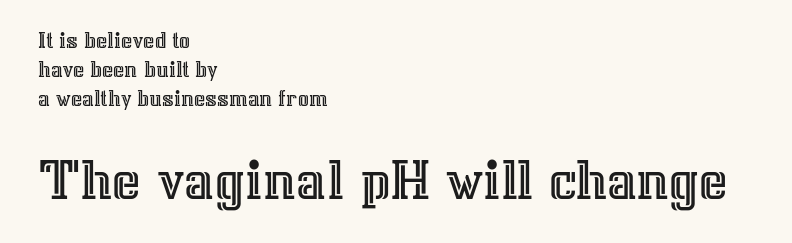
Q: Is the text italic (slanted)? A: No, it is upright.
Q: Is the text underlined? A: No.
Q: How is the paragraph aligned? A: Left-aligned.
Q: Is the spacing between letters normal or unusually wide? A: Normal.
Q: Which block of text is set in a larger size, the first (top) or the second (bottom)? A: The second (bottom) one.
Q: Width (condensed, normal, or wide)? A: Normal.
Q: x-height? A: Medium.
Q: Monospaced? A: No.
